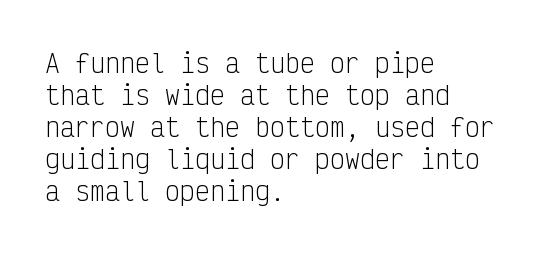
Glance below the letters and you will spot only blank space. The weight tops out at a normal text grade. Teacher's note: observe the even left margin — that is flush-left alignment. Interline gaps are of average width in this sample. In terms of posture, this sample is upright.
